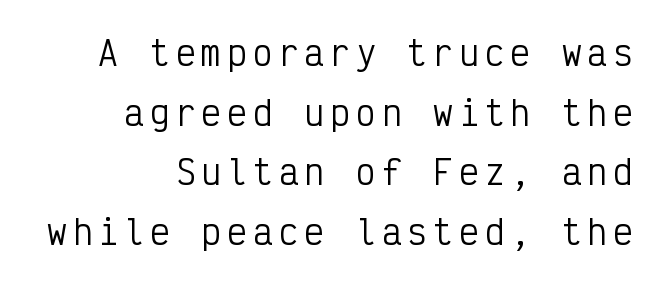
Q: Is the text bold? A: No.
Q: Is the text italic (slanted)? A: No, it is upright.
Q: Is the typeface a serif or a sans-serif typeface? A: Sans-serif.
Q: Is the text underlined? A: No.
Q: How is the paragraph aligned? A: Right-aligned.
Q: Width (condensed, normal, or wide)? A: Condensed.
Q: Stroke contrast? A: Low.
Q: x-height? A: Medium.
Q: Monospaced? A: Yes.
